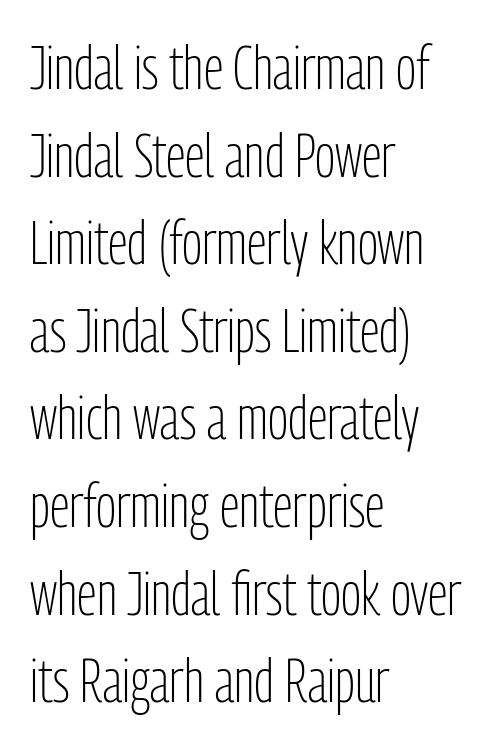
The image shows 60 px light, condensed sans-serif type, upright; set left-aligned, normal line spacing (1.46x), normal letter spacing, not underlined; low stroke contrast and a medium x-height.
